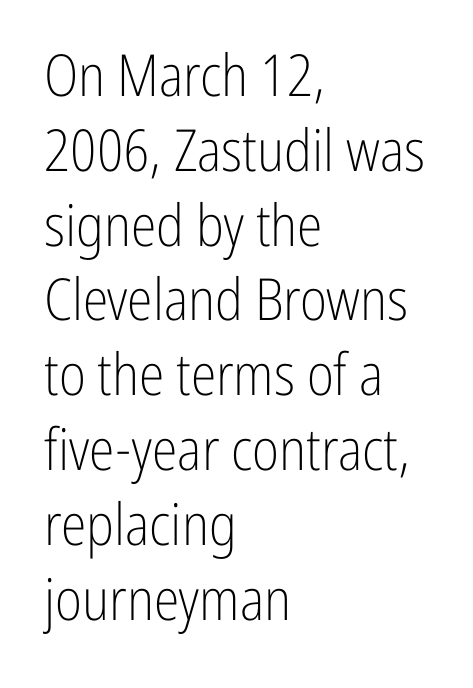
Q: Is the text bold? A: No.
Q: Is the text italic (slanted)? A: No, it is upright.
Q: Is the typeface a serif or a sans-serif typeface? A: Sans-serif.
Q: Is the text underlined? A: No.
Q: How is the paragraph aligned? A: Left-aligned.
Q: Is the spacing between letters normal or unusually wide? A: Normal.
Q: Is the spacing between lines tight, normal or loose? A: Normal.
Q: Width (condensed, normal, or wide)? A: Condensed.
Q: Stroke contrast? A: Low.
Q: x-height? A: Medium.
Q: Monospaced? A: No.
